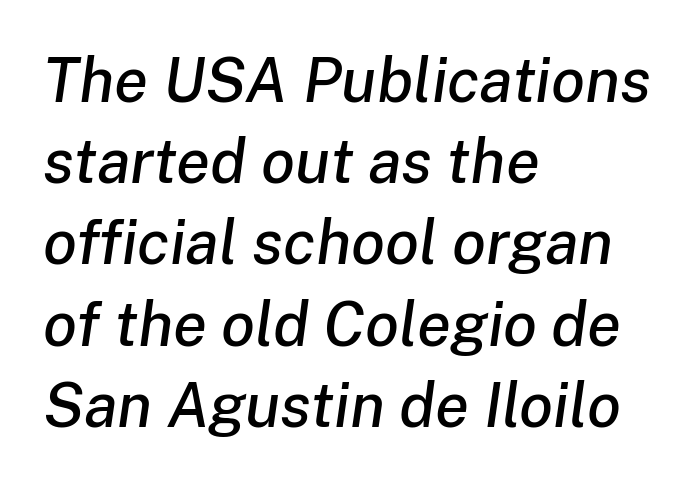
{"italic": "yes", "lean": "right", "slant_degrees": 8, "width": "normal", "stroke_contrast": "low", "x_height": "medium", "monospaced": "no", "underline": "no", "align": "left", "line_spacing": "normal", "line_spacing_ratio": 1.31, "letter_spacing": "normal", "letter_spacing_em": 0.0, "glyph_px": 62}
